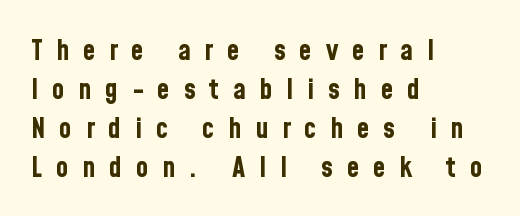
The image shows 29 px bold, condensed sans-serif type, upright; set left-aligned, normal line spacing (1.35x), unusually wide letter spacing (+0.47 em), not underlined; low stroke contrast and a medium x-height.
